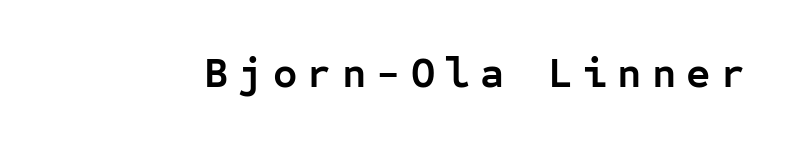
{"serif": "no", "italic": "no", "bold": "yes", "weight": "semibold", "width": "normal", "stroke_contrast": "low", "x_height": "medium", "monospaced": "yes", "underline": "no", "letter_spacing": "wide", "letter_spacing_em": 0.24, "glyph_px": 42}
